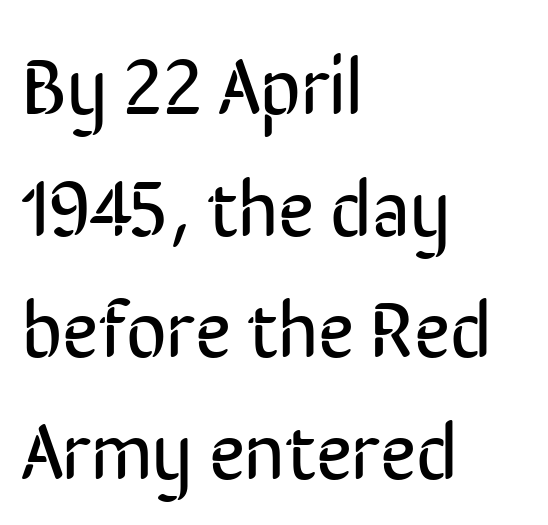
Q: Is the text bold? A: No.
Q: Is the text italic (slanted)? A: No, it is upright.
Q: Is the typeface a serif or a sans-serif typeface? A: Sans-serif.
Q: Is the text underlined? A: No.
Q: How is the paragraph aligned? A: Left-aligned.
Q: Is the spacing between letters normal or unusually wide? A: Normal.
Q: Is the spacing between lines tight, normal or loose? A: Normal.
Q: Width (condensed, normal, or wide)? A: Condensed.
Q: Stroke contrast? A: Low.
Q: x-height? A: Medium.
Q: Monospaced? A: No.
